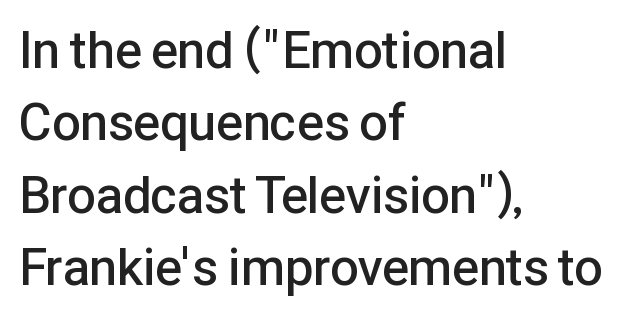
The image shows 51 px semibold sans-serif type, upright; set left-aligned, normal line spacing (1.42x), normal letter spacing, not underlined; low stroke contrast and a medium x-height.
